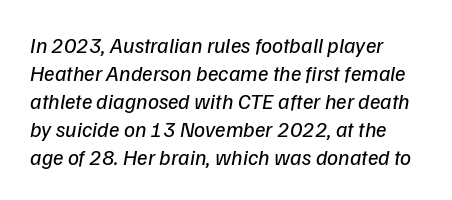
In terms of posture, this sample is oblique. Is there much room between lines? A standard amount, neither cramped nor airy. No chunkiness to these letters — they're not bold. Spacing between characters is what you'd get straight out of the box. Letters rest on an invisible, unmarked baseline.
